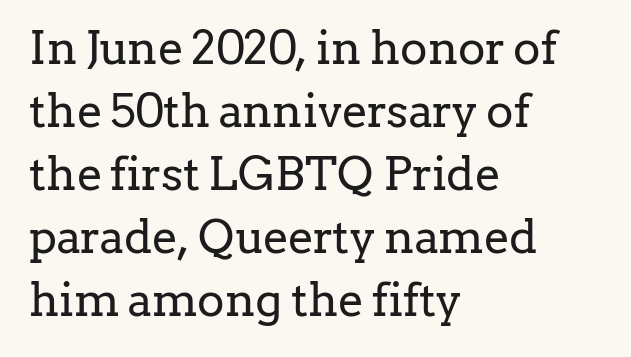
The image shows 46 px regular-weight serif type, upright; set left-aligned, normal line spacing (1.37x), normal letter spacing, not underlined; low stroke contrast and a medium x-height.
